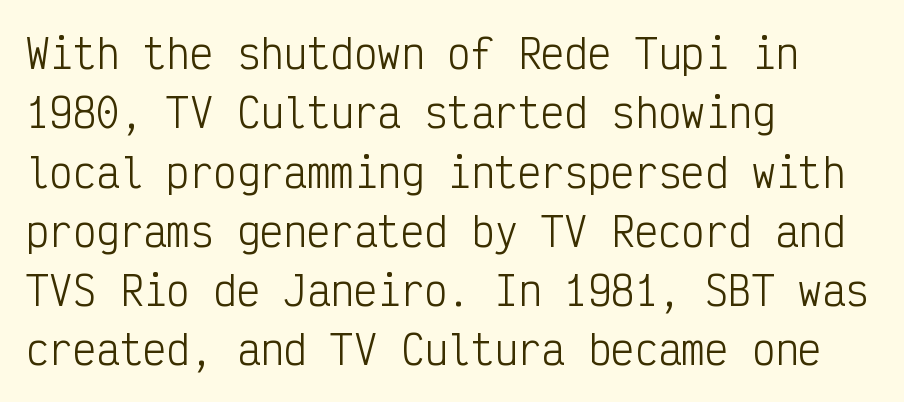
{"serif": "no", "italic": "no", "bold": "no", "weight": "light", "width": "condensed", "stroke_contrast": "low", "x_height": "medium", "monospaced": "yes", "underline": "no", "align": "left", "line_spacing": "normal", "line_spacing_ratio": 1.52, "letter_spacing": "normal", "letter_spacing_em": 0.0, "glyph_px": 39}
